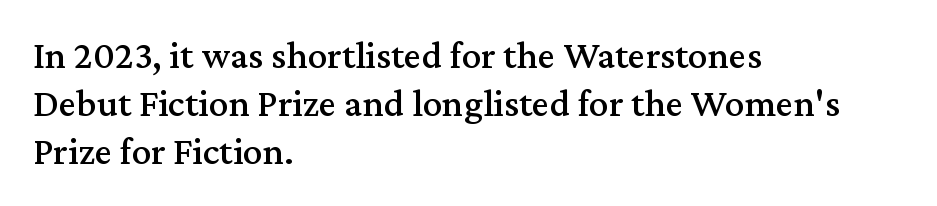
Ascenders rise straight up at ninety degrees. The rendering uses natural spacing where letterforms have individual widths. Notice how the passage keeps a crisp vertical edge on the left only. Unmarked baselines from the first word to the last. The font family rendered here belongs to the serif group. Tracking here is standard; glyphs follow each other at the usual distance.
